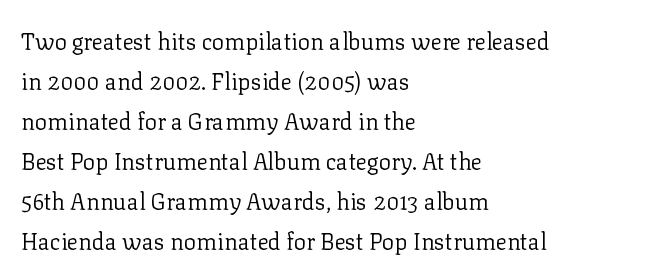
{"italic": "no", "bold": "no", "underline": "no", "align": "left", "line_spacing_ratio": 1.74, "letter_spacing": "normal", "letter_spacing_em": 0.0, "glyph_px": 23}
